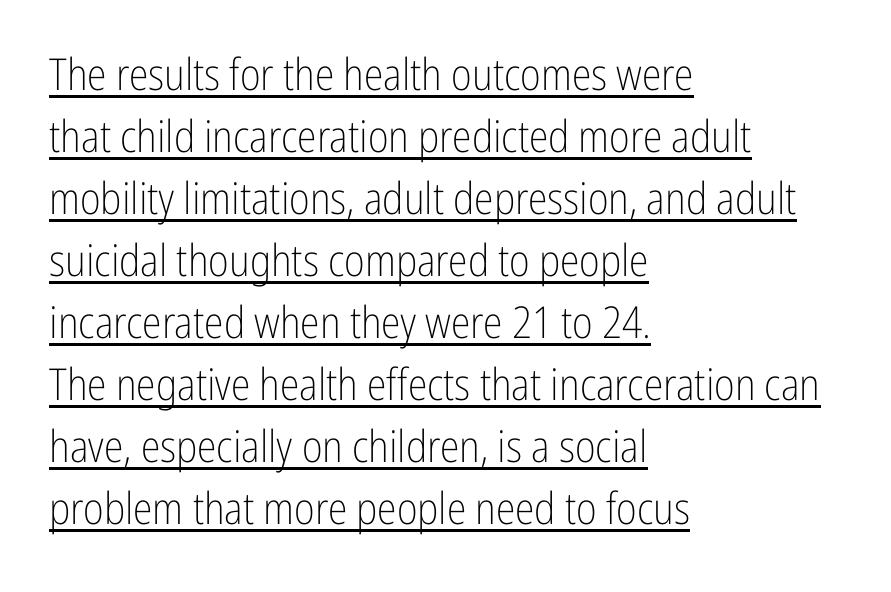
{"serif": "no", "italic": "no", "bold": "no", "weight": "light", "width": "condensed", "stroke_contrast": "low", "x_height": "medium", "monospaced": "no", "underline": "yes", "align": "left", "line_spacing": "normal", "line_spacing_ratio": 1.41, "letter_spacing": "normal", "letter_spacing_em": 0.0, "glyph_px": 44}
